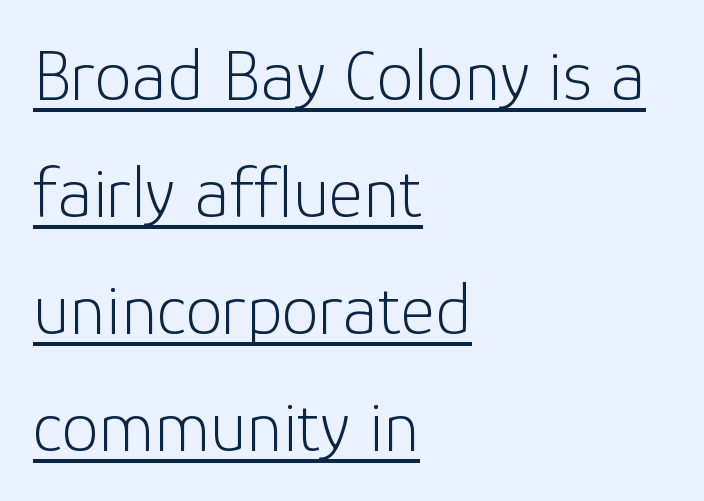
The image shows 74 px light sans-serif type, upright; set left-aligned, normal line spacing (1.58x), normal letter spacing, underlined; low stroke contrast and a medium x-height.
